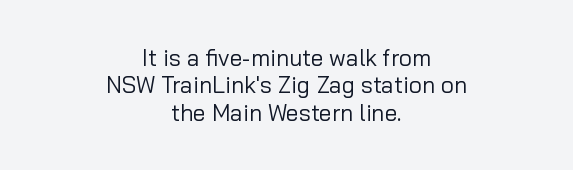
The image shows 23 px text type, upright; set centered, line spacing 1.19x, normal letter spacing, not underlined.
